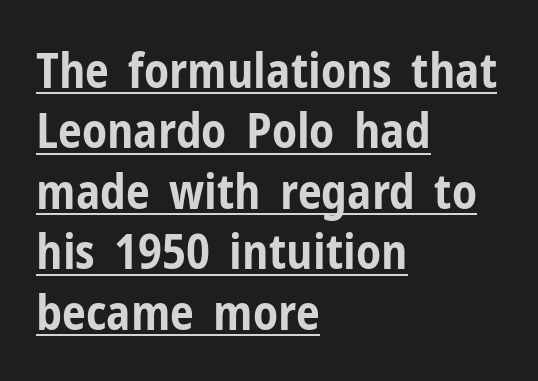
Q: Is the text bold? A: Yes.
Q: Is the text italic (slanted)? A: No, it is upright.
Q: Is the typeface a serif or a sans-serif typeface? A: Sans-serif.
Q: Is the text underlined? A: Yes.
Q: How is the paragraph aligned? A: Left-aligned.
Q: Is the spacing between letters normal or unusually wide? A: Normal.
Q: Is the spacing between lines tight, normal or loose? A: Normal.
Q: Width (condensed, normal, or wide)? A: Condensed.
Q: Stroke contrast? A: Low.
Q: x-height? A: Medium.
Q: Monospaced? A: No.
